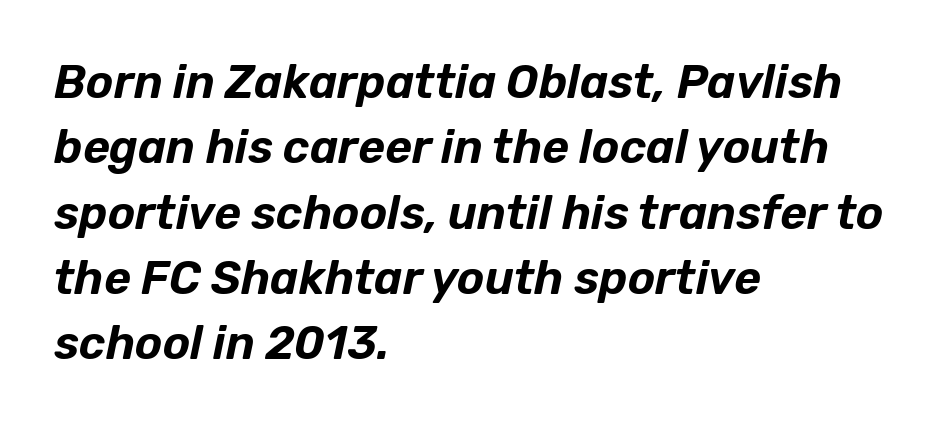
The paragraph has a hard left edge and a soft right edge. The passage shown has conventional tracking throughout. Note the varied advance widths — an 'i' is clearly narrower than an 'm'. The space beneath each line is pristine and unruled. Observe the lean: these are italic letterforms.
